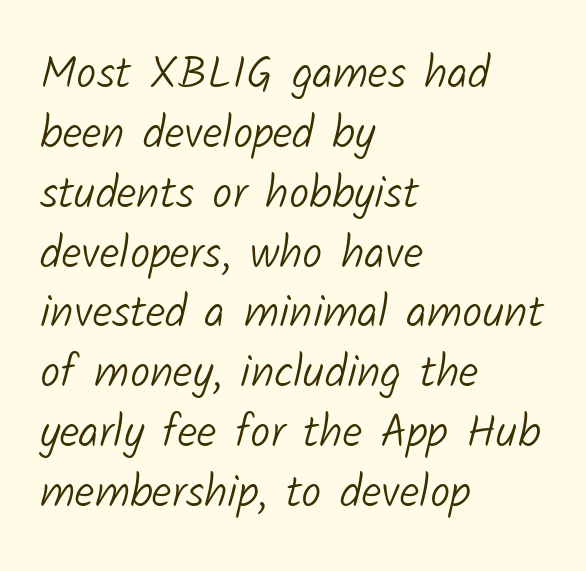
Q: Is the text bold? A: No.
Q: Is the typeface a serif or a sans-serif typeface? A: Sans-serif.
Q: Is the text underlined? A: No.
Q: How is the paragraph aligned? A: Left-aligned.
Q: Is the spacing between letters normal or unusually wide? A: Normal.
Q: Is the spacing between lines tight, normal or loose? A: Normal.
Q: Width (condensed, normal, or wide)? A: Normal.
Q: Stroke contrast? A: Low.
Q: x-height? A: Medium.
Q: Monospaced? A: No.
